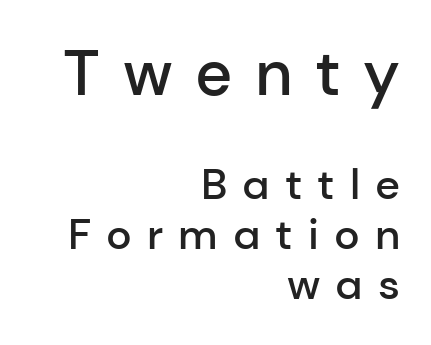
The image shows 64 px semibold sans-serif type, upright; set right-aligned, line spacing 1.16x, unusually wide letter spacing (+0.35 em), not underlined; the first (top) block is 1.49x larger; low stroke contrast and a medium x-height.
